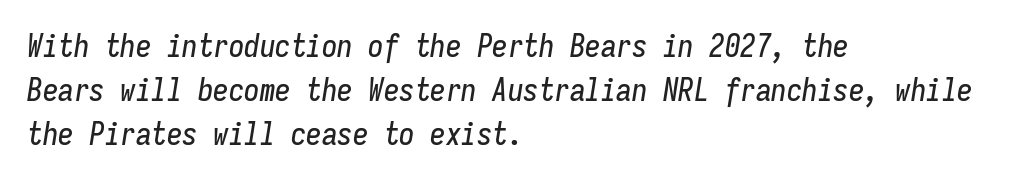
Q: Is the text italic (slanted)? A: Yes, it leans right by about 9 degrees.
Q: Is the text underlined? A: No.
Q: How is the paragraph aligned? A: Left-aligned.
Q: Is the spacing between letters normal or unusually wide? A: Normal.
Q: Is the spacing between lines tight, normal or loose? A: Normal.
Q: Width (condensed, normal, or wide)? A: Condensed.
Q: Stroke contrast? A: Low.
Q: x-height? A: Medium.
Q: Monospaced? A: Yes.
